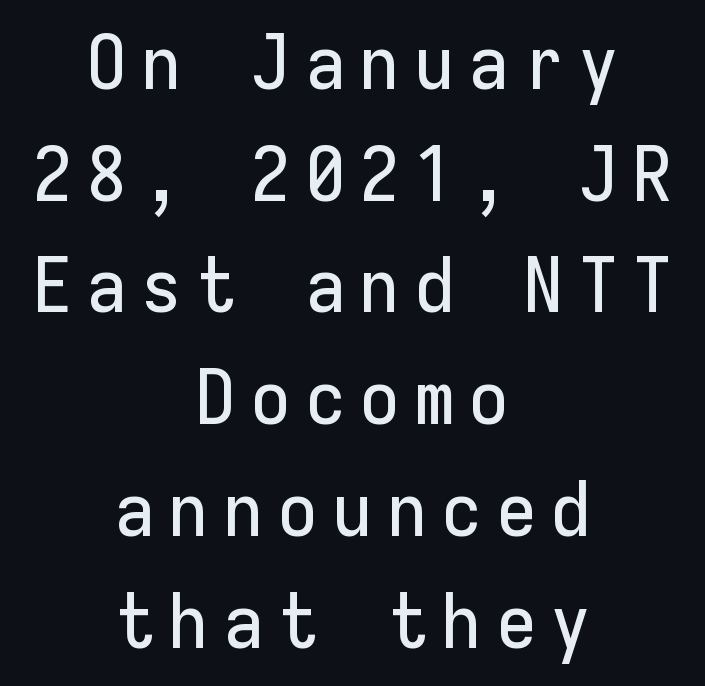
The image shows 75 px sans-serif type, upright, monospaced; set centered, normal line spacing (1.49x), not underlined; low stroke contrast and a medium x-height.
